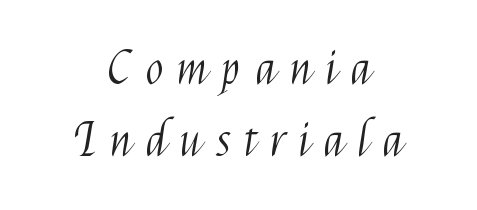
The image shows 47 px light, condensed sans-serif type; set centered, normal line spacing (1.54x), unusually wide letter spacing (+0.31 em), not underlined; medium stroke contrast and a medium x-height.
